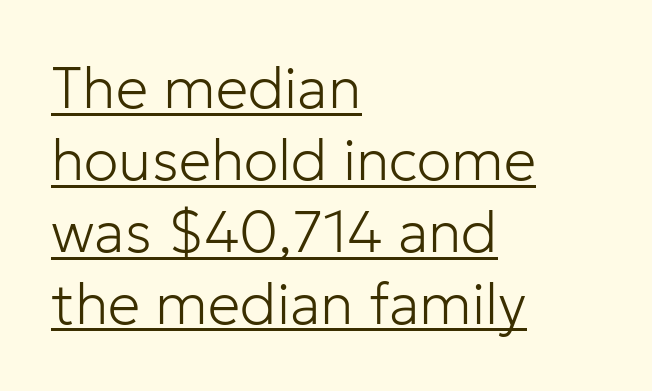
{"serif": "no", "italic": "no", "bold": "no", "weight": "light", "width": "normal", "stroke_contrast": "low", "x_height": "medium", "monospaced": "no", "underline": "yes", "align": "left", "line_spacing_ratio": 1.24, "letter_spacing": "normal", "letter_spacing_em": 0.0, "glyph_px": 58}
